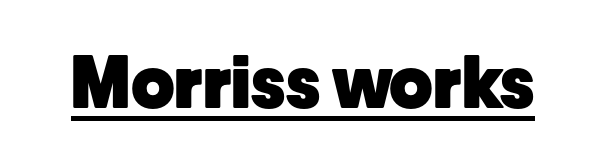
The type is set solid horizontally, with unmodified tracking. Italic? Not at all — the glyphs are vertical. Notice how thick the strokes are: this is what a full bold looks like. Spacing verdict: proportional, widths tailored to each character.
